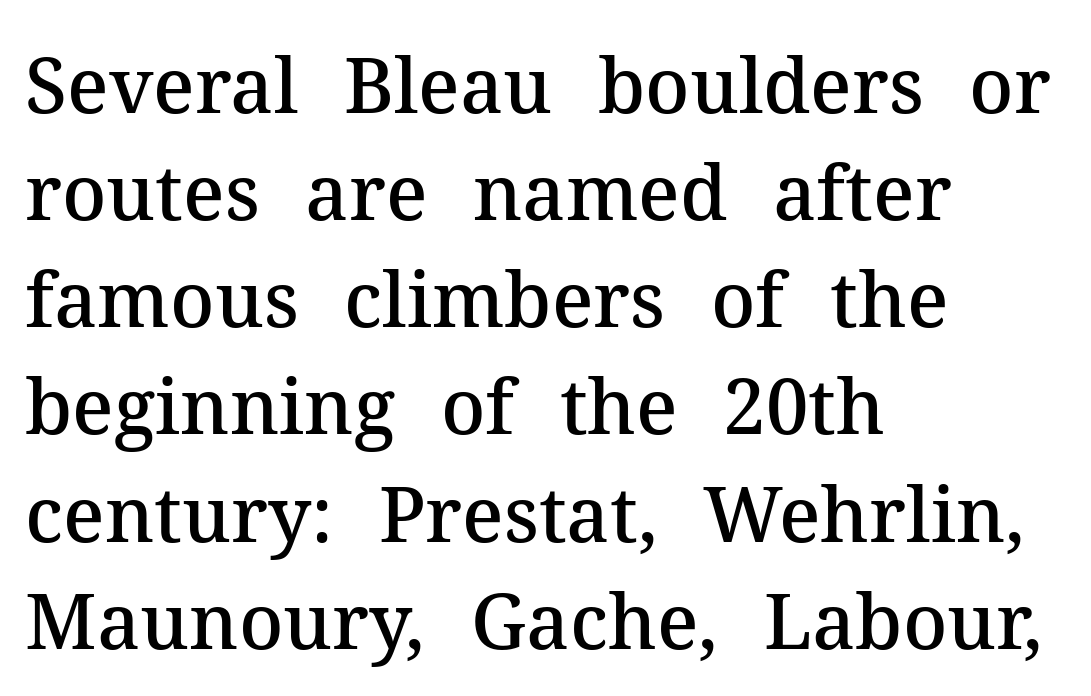
Letterform terminals end in serifs throughout the passage. Here the designer chose a conventional face with non-uniform glyph widths. The lines are quadded left. The block of text has a typical density, with ordinary space between rows. The foot of each line stays bare and open.
